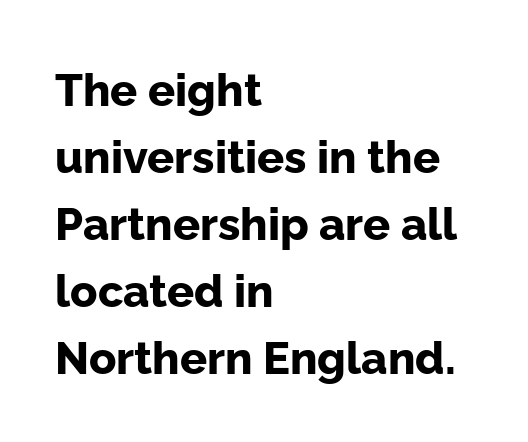
The face used here is proportionally spaced, like ordinary book or web type. Italic? Not at all — the glyphs are vertical. Alignment: flush left. In terms of letterform style, serifs are entirely absent. Look at the stroke-to-counter ratio: heavy, a bold. Vertical spacing — default.
